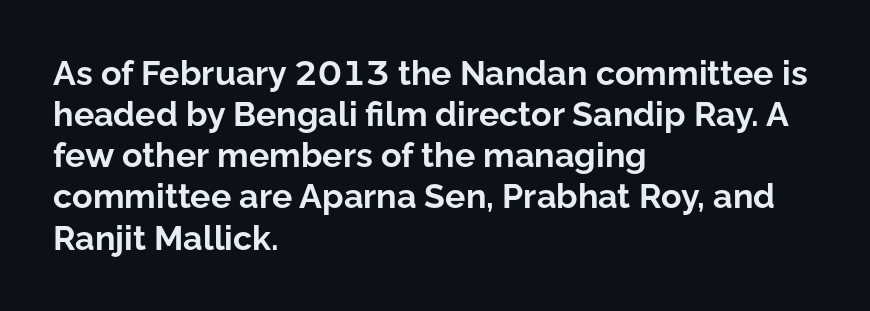
The image shows 34 px bold sans-serif type, upright; set left-aligned, line spacing 1.21x, normal letter spacing, not underlined; low stroke contrast and a medium x-height.
